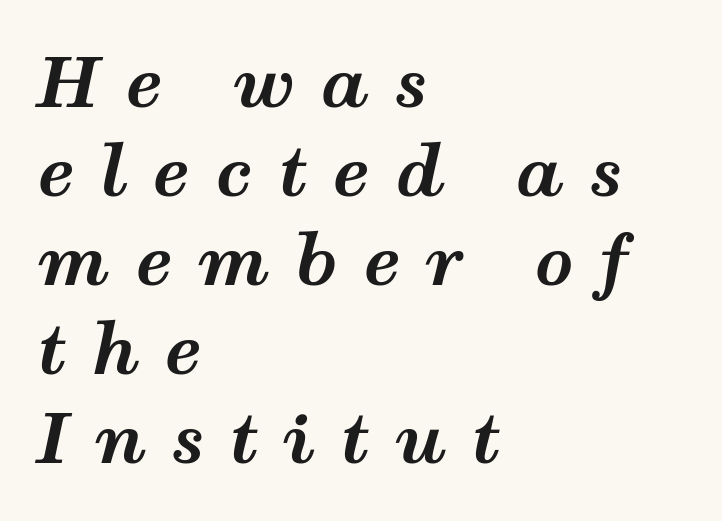
{"italic": "yes", "lean": "right", "slant_degrees": 12, "bold": "yes", "weight": "bold", "width": "wide", "stroke_contrast": "medium", "x_height": "medium", "monospaced": "no", "underline": "no", "align": "left", "line_spacing": "normal", "line_spacing_ratio": 1.31, "letter_spacing": "wide", "letter_spacing_em": 0.37, "glyph_px": 68}
